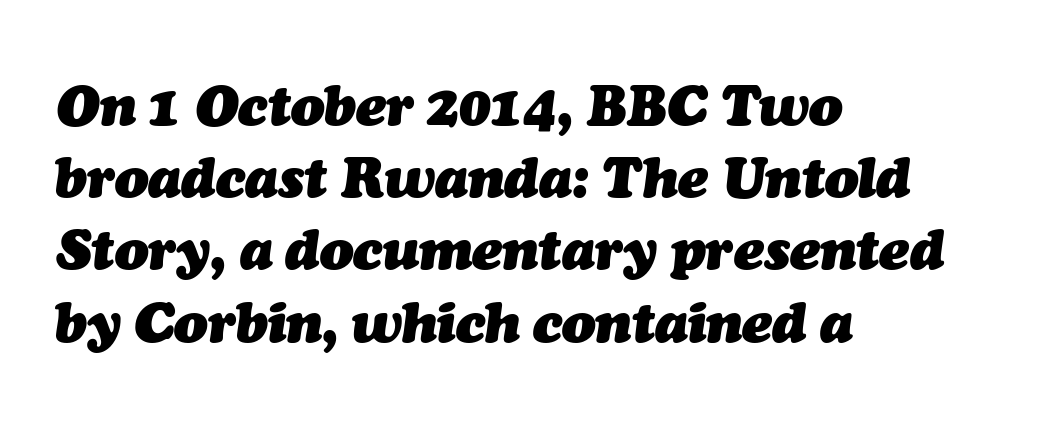
Q: Is the text bold? A: Yes.
Q: Is the text italic (slanted)? A: Yes, it leans right by about 7 degrees.
Q: Is the text underlined? A: No.
Q: How is the paragraph aligned? A: Left-aligned.
Q: Is the spacing between letters normal or unusually wide? A: Normal.
Q: Is the spacing between lines tight, normal or loose? A: Normal.
Q: Width (condensed, normal, or wide)? A: Normal.
Q: Stroke contrast? A: Medium.
Q: x-height? A: Medium.
Q: Monospaced? A: No.
